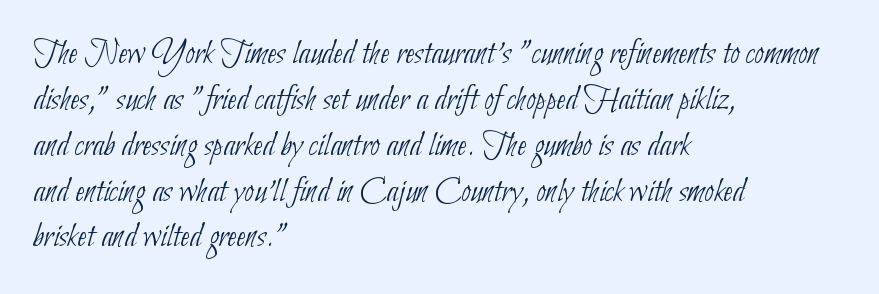
Q: Is the text bold? A: No.
Q: Is the typeface a serif or a sans-serif typeface? A: Sans-serif.
Q: Is the text underlined? A: No.
Q: How is the paragraph aligned? A: Left-aligned.
Q: Is the spacing between letters normal or unusually wide? A: Normal.
Q: Is the spacing between lines tight, normal or loose? A: Normal.
Q: Width (condensed, normal, or wide)? A: Condensed.
Q: Stroke contrast? A: Low.
Q: x-height? A: Small.
Q: Monospaced? A: No.
